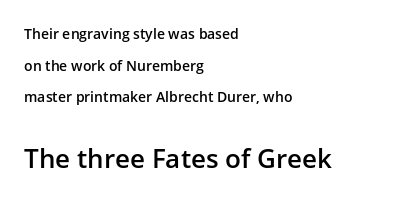
{"italic": "no", "bold": "semi", "underline": "no", "align": "left", "line_spacing": "loose", "line_spacing_ratio": 2.26, "letter_spacing": "normal", "letter_spacing_em": 0.0, "larger_block": "second", "size_ratio": 1.86, "glyph_px": 26}
